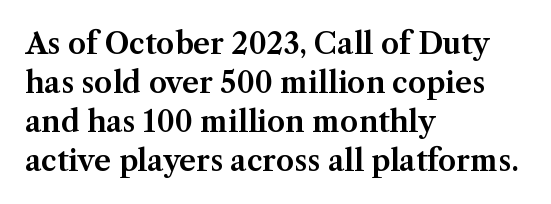
The paragraph shown leans on its left margin. Here the designer chose a conventional face with non-uniform glyph widths. Descenders are the only things crossing below the line. Look at the tracking — it's just the regular setting, nothing added.
